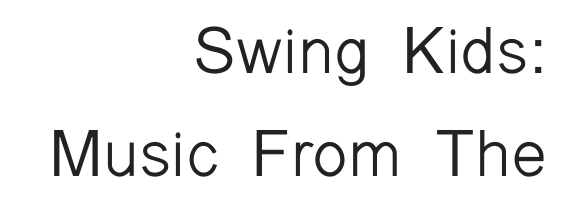
Q: Is the text bold? A: No.
Q: Is the text italic (slanted)? A: No, it is upright.
Q: Is the typeface a serif or a sans-serif typeface? A: Sans-serif.
Q: Is the text underlined? A: No.
Q: How is the paragraph aligned? A: Right-aligned.
Q: Is the spacing between letters normal or unusually wide? A: Normal.
Q: Is the spacing between lines tight, normal or loose? A: Normal.
Q: Width (condensed, normal, or wide)? A: Normal.
Q: Stroke contrast? A: Low.
Q: x-height? A: Medium.
Q: Monospaced? A: No.
